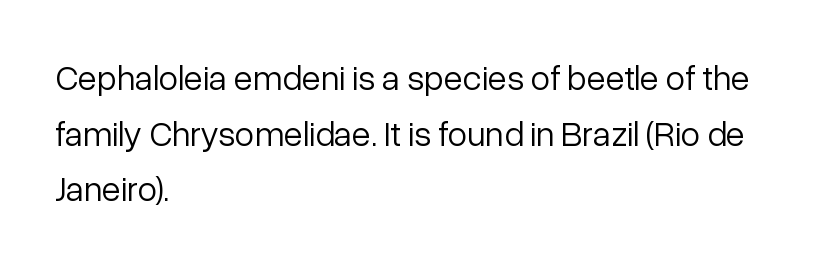
The image shows 35 px light sans-serif type, upright; set left-aligned, normal line spacing (1.59x), normal letter spacing, not underlined; low stroke contrast and a medium x-height.
